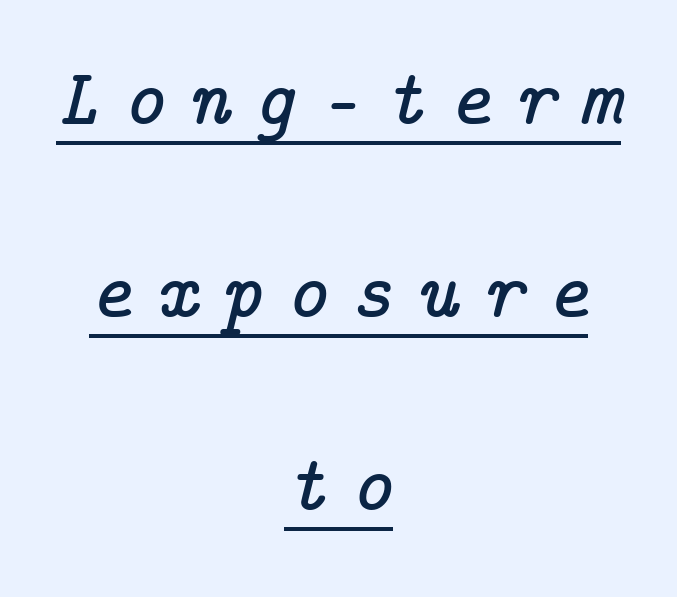
The image shows 80 px serif type, italic (leaning right); set centered, loose line spacing (2.41x), unusually wide letter spacing (+0.29 em), underlined; low stroke contrast and a medium x-height.
